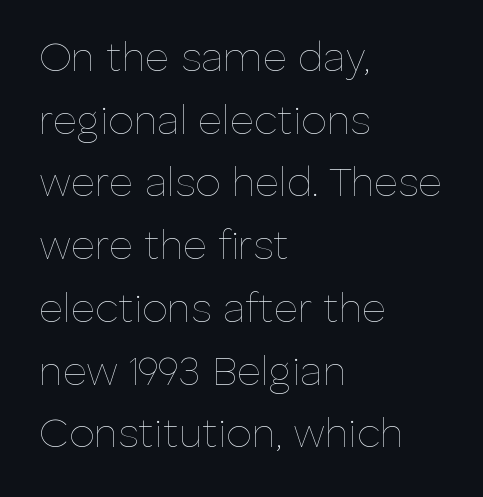
The image shows 41 px thin type, upright; set left-aligned, normal line spacing (1.53x), normal letter spacing, not underlined; low stroke contrast and a medium x-height.
